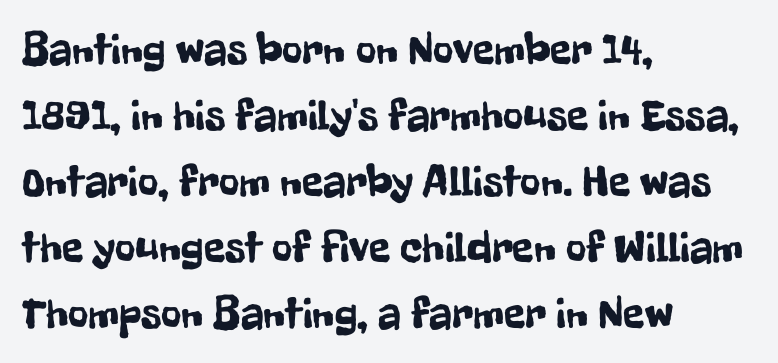
Whoever set this chose a conventional vertical rhythm. The letters carry no serifs — their stems end cleanly without finishing strokes. Every character sits straight up, as roman type does. Here the designer chose a conventional face with non-uniform glyph widths.
